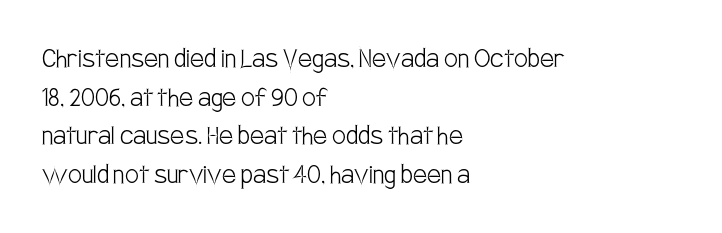
{"serif": "no", "italic": "no", "bold": "no", "weight": "light", "width": "condensed", "stroke_contrast": "low", "x_height": "large", "monospaced": "no", "underline": "no", "align": "left", "line_spacing": "normal", "line_spacing_ratio": 1.25, "letter_spacing": "normal", "letter_spacing_em": 0.0, "glyph_px": 31}
